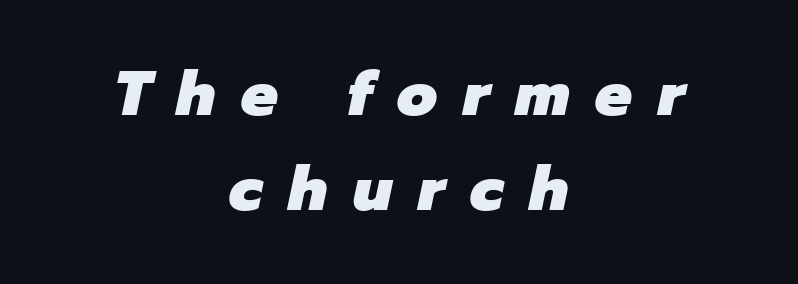
Q: Is the text bold? A: Yes.
Q: Is the text italic (slanted)? A: Yes, it leans right by about 12 degrees.
Q: Is the text underlined? A: No.
Q: How is the paragraph aligned? A: Centered.
Q: Is the spacing between letters normal or unusually wide? A: Unusually wide.
Q: Is the spacing between lines tight, normal or loose? A: Normal.
Q: Width (condensed, normal, or wide)? A: Normal.
Q: Stroke contrast? A: Low.
Q: x-height? A: Medium.
Q: Monospaced? A: No.
